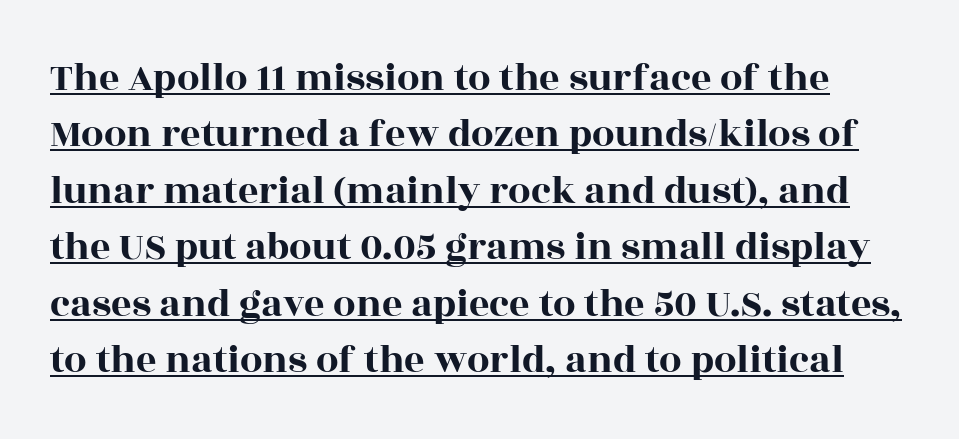
{"serif": "yes", "italic": "no", "width": "wide", "x_height": "large", "monospaced": "no", "underline": "yes", "line_spacing": "normal", "line_spacing_ratio": 1.41, "letter_spacing": "normal", "letter_spacing_em": 0.0, "glyph_px": 40}
